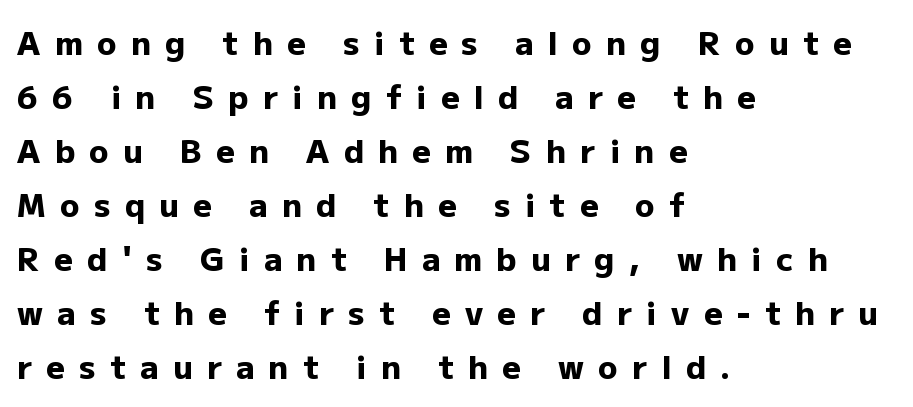
{"serif": "no", "italic": "no", "bold": "yes", "weight": "heavy", "width": "normal", "stroke_contrast": "low", "x_height": "medium", "monospaced": "no", "underline": "no", "align": "left", "line_spacing": "normal", "line_spacing_ratio": 1.69, "letter_spacing": "wide", "letter_spacing_em": 0.45, "glyph_px": 32}
